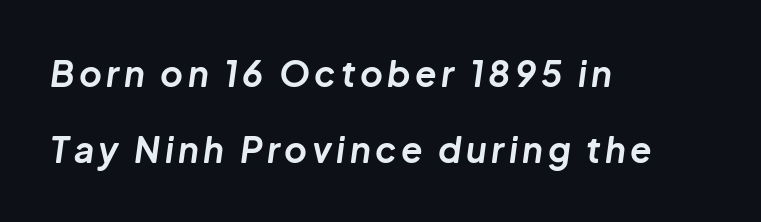
The text block is weighted toward the left margin, trailing off unevenly rightward. The text carries the slant typical of an italic or oblique font. This sample has the flowing, uneven cadence of proportional lettering. Each glyph is drawn with heavy, bold strokes. Nobody drew a line under any word here. Successive baselines arrive slowly, with a big drop between each.
